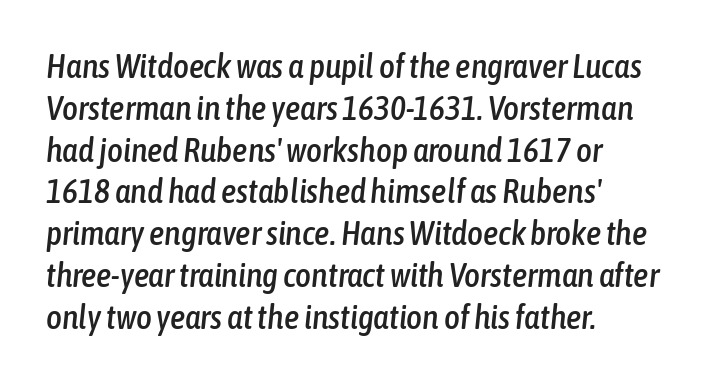
{"italic": "yes", "lean": "right", "slant_degrees": 6, "width": "condensed", "stroke_contrast": "low", "x_height": "medium", "monospaced": "no", "underline": "no", "align": "left", "line_spacing_ratio": 1.23, "letter_spacing": "normal", "letter_spacing_em": 0.0, "glyph_px": 34}
